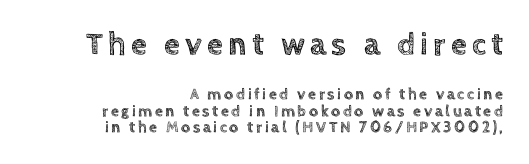
Q: Is the text italic (slanted)? A: No, it is upright.
Q: Is the text underlined? A: No.
Q: How is the paragraph aligned? A: Right-aligned.
Q: Is the spacing between lines tight, normal or loose? A: Tight.
Q: Which block of text is set in a larger size, the first (top) or the second (bottom)? A: The first (top) one.
Q: Width (condensed, normal, or wide)? A: Normal.
Q: x-height? A: Large.
Q: Monospaced? A: No.
